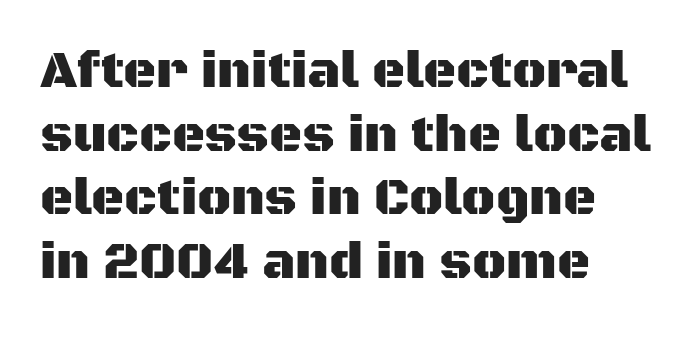
Q: Is the text italic (slanted)? A: No, it is upright.
Q: Is the typeface a serif or a sans-serif typeface? A: Sans-serif.
Q: Is the text underlined? A: No.
Q: How is the paragraph aligned? A: Left-aligned.
Q: Is the spacing between letters normal or unusually wide? A: Normal.
Q: Is the spacing between lines tight, normal or loose? A: Normal.
Q: Width (condensed, normal, or wide)? A: Normal.
Q: Stroke contrast? A: Medium.
Q: x-height? A: Large.
Q: Monospaced? A: No.
